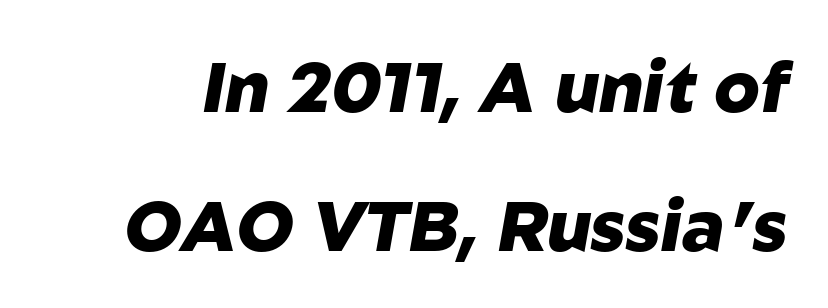
Students, observe: this is what heavily led, spacious text looks like. When letters slant like this, we call the style italic. Character widths vary here, with narrow letters taking less room than wide ones. Underlining? Definitely not there. How heavy is the stroke? Heavy — this is a bold. The gaps between neighbouring characters are ordinary and unremarkable.
